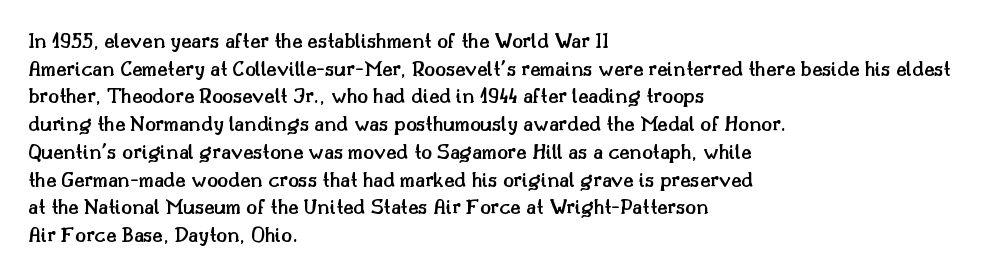
You can tell it's not italic because the verticals are truly vertical. Underlining? Definitely not there. Teacher's note: observe the even left margin — that is flush-left alignment. On the weight axis this lands at semibold, roughly 600.
